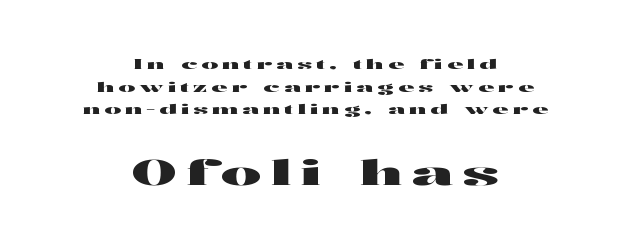
The image shows 34 px wide sans-serif type, upright; set centered, normal line spacing (1.62x), unusually wide letter spacing (+0.29 em), not underlined; the second (bottom) block is 2.43x larger; high stroke contrast and a medium x-height.
